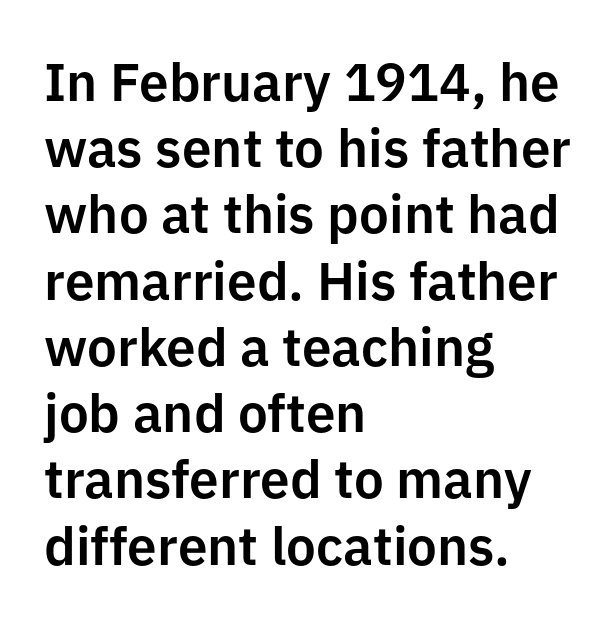
Q: Is the text italic (slanted)? A: No, it is upright.
Q: Is the typeface a serif or a sans-serif typeface? A: Sans-serif.
Q: Is the text underlined? A: No.
Q: How is the paragraph aligned? A: Left-aligned.
Q: Is the spacing between letters normal or unusually wide? A: Normal.
Q: Is the spacing between lines tight, normal or loose? A: Normal.
Q: Width (condensed, normal, or wide)? A: Normal.
Q: Stroke contrast? A: Low.
Q: x-height? A: Medium.
Q: Monospaced? A: No.
